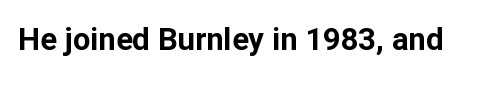
You could call the tracking neutral — neither tight nor loose. Stroke terminals: plain, sans-serif. The passage shown is typed in a proportional face where columns would drift. Italic: no, the glyphs are upright roman. Heft: maximum for text — a bold.
